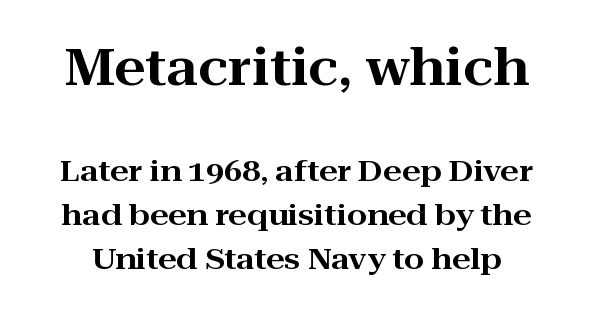
The image shows 50 px wide serif type, upright; set normal line spacing (1.52x), normal letter spacing, not underlined; the first (top) block is 1.72x larger; high stroke contrast and a medium x-height.
